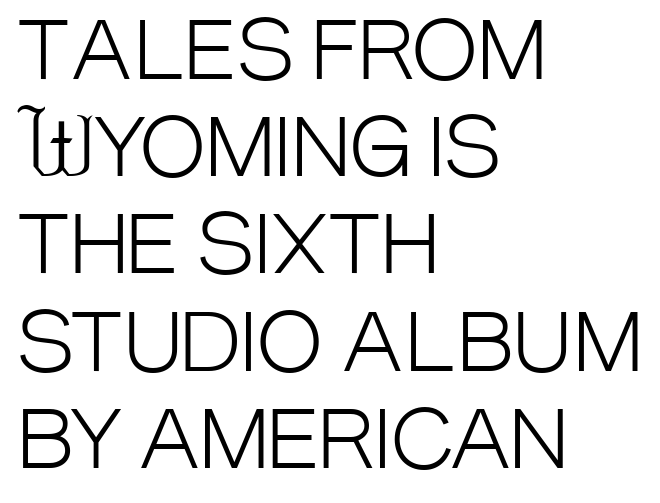
Q: Is the text bold? A: No.
Q: Is the text italic (slanted)? A: No, it is upright.
Q: Is the typeface a serif or a sans-serif typeface? A: Sans-serif.
Q: Is the text underlined? A: No.
Q: How is the paragraph aligned? A: Left-aligned.
Q: Is the spacing between letters normal or unusually wide? A: Normal.
Q: Width (condensed, normal, or wide)? A: Condensed.
Q: Stroke contrast? A: Low.
Q: x-height? A: Large.
Q: Monospaced? A: No.
